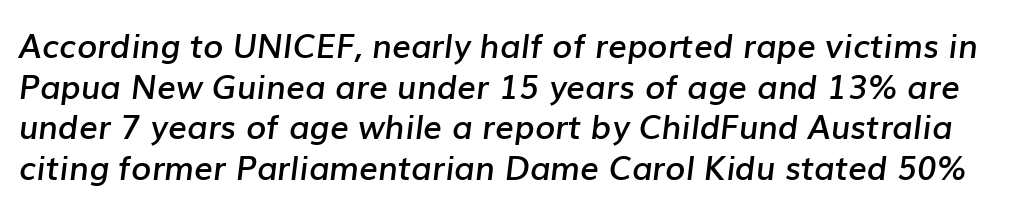
{"italic": "yes", "lean": "right", "slant_degrees": 7, "bold": "semi", "weight": "semibold", "width": "normal", "stroke_contrast": "low", "x_height": "medium", "monospaced": "no", "underline": "no", "line_spacing_ratio": 1.23, "letter_spacing": "normal", "letter_spacing_em": 0.0, "glyph_px": 33}
